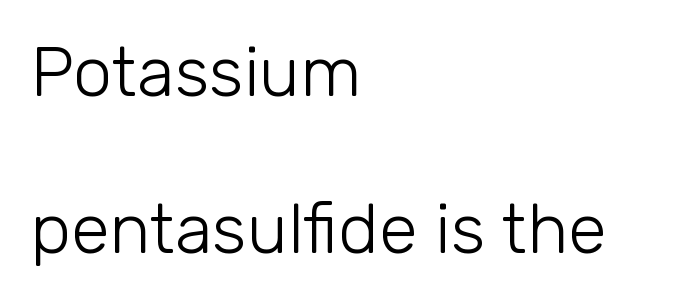
The image shows 70 px light sans-serif type, upright; set left-aligned, loose line spacing (2.24x), normal letter spacing, not underlined; low stroke contrast and a medium x-height.
